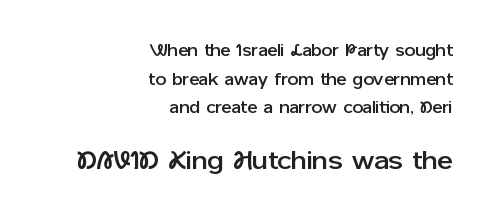
{"italic": "no", "underline": "no", "align": "right", "line_spacing": "normal", "line_spacing_ratio": 1.68, "letter_spacing": "normal", "letter_spacing_em": 0.0, "larger_block": "second", "size_ratio": 1.53, "glyph_px": 26}
